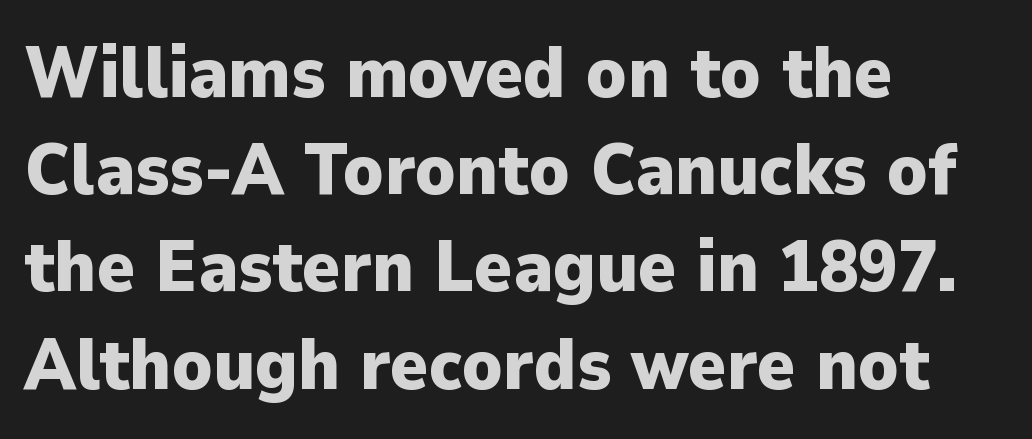
{"serif": "no", "italic": "no", "bold": "yes", "weight": "heavy", "width": "normal", "stroke_contrast": "low", "x_height": "medium", "monospaced": "no", "underline": "no", "align": "left", "line_spacing": "normal", "line_spacing_ratio": 1.35, "letter_spacing": "normal", "letter_spacing_em": 0.0, "glyph_px": 72}
